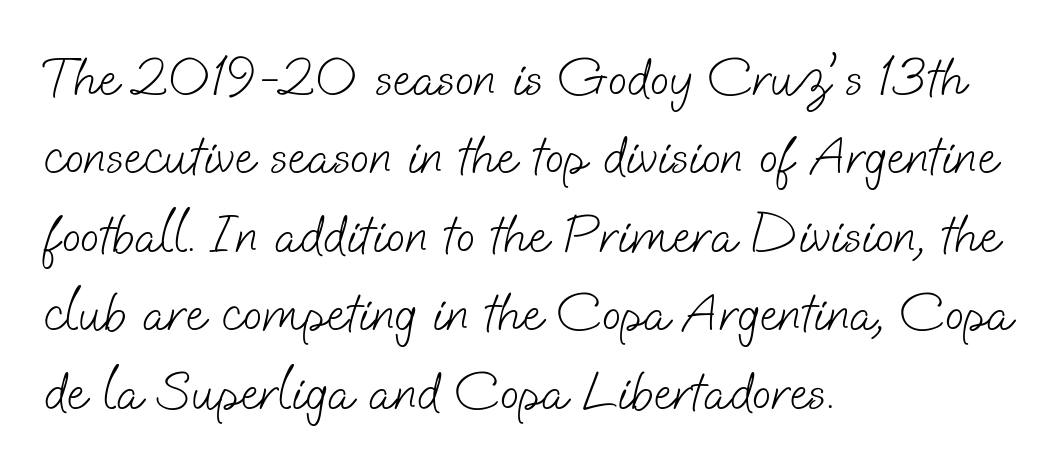
Q: Is the text bold? A: No.
Q: Is the typeface a serif or a sans-serif typeface? A: Sans-serif.
Q: Is the text underlined? A: No.
Q: How is the paragraph aligned? A: Left-aligned.
Q: Is the spacing between letters normal or unusually wide? A: Normal.
Q: Is the spacing between lines tight, normal or loose? A: Normal.
Q: Width (condensed, normal, or wide)? A: Normal.
Q: Stroke contrast? A: Low.
Q: x-height? A: Small.
Q: Monospaced? A: No.
